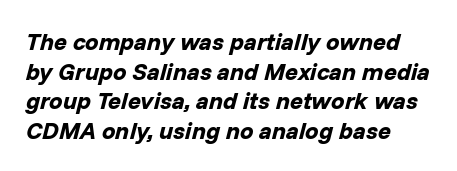
The image shows 24 px bold type, italic (leaning right); set line spacing 1.23x, normal letter spacing, not underlined.
